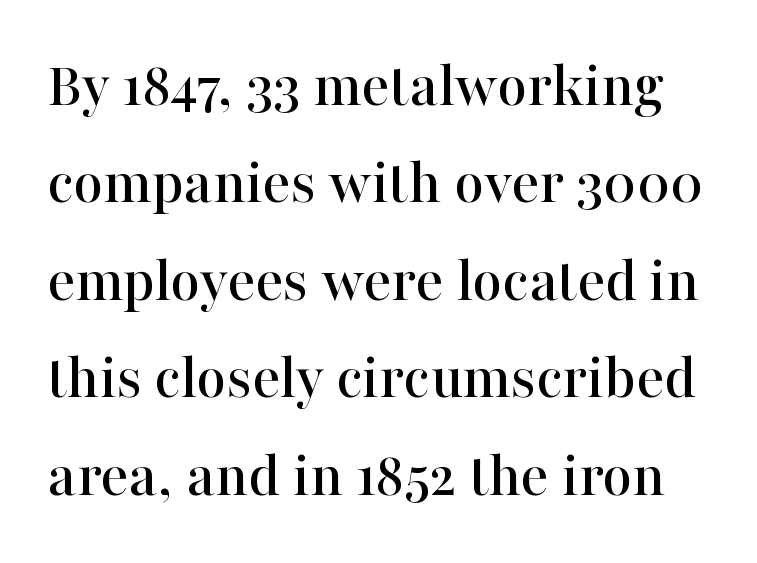
{"serif": "yes", "italic": "no", "width": "normal", "stroke_contrast": "high", "x_height": "medium", "monospaced": "no", "underline": "no", "line_spacing": "normal", "line_spacing_ratio": 1.5, "letter_spacing": "normal", "letter_spacing_em": 0.0, "glyph_px": 65}
